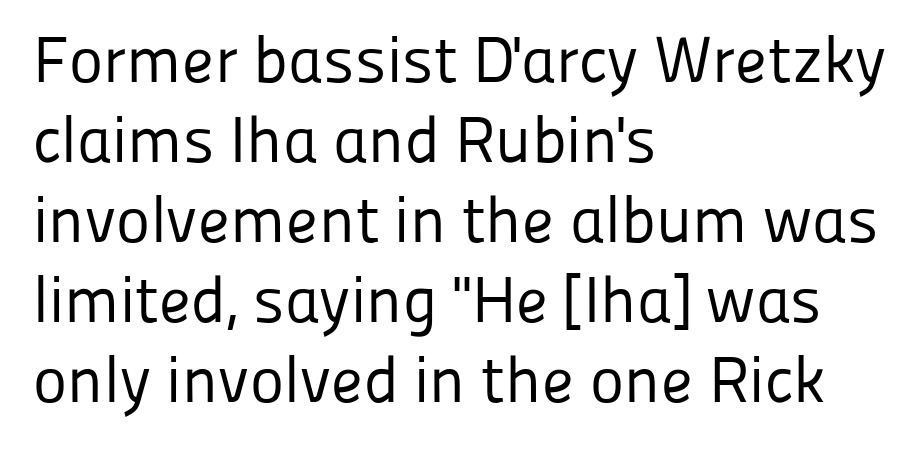
Q: Is the text bold? A: No.
Q: Is the text italic (slanted)? A: No, it is upright.
Q: Is the typeface a serif or a sans-serif typeface? A: Sans-serif.
Q: Is the text underlined? A: No.
Q: How is the paragraph aligned? A: Left-aligned.
Q: Is the spacing between letters normal or unusually wide? A: Normal.
Q: Width (condensed, normal, or wide)? A: Normal.
Q: Stroke contrast? A: Low.
Q: x-height? A: Medium.
Q: Monospaced? A: No.
